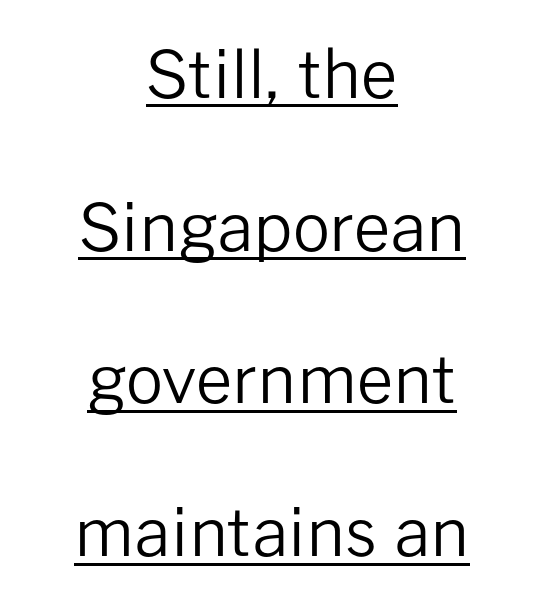
Q: Is the text bold? A: No.
Q: Is the text italic (slanted)? A: No, it is upright.
Q: Is the typeface a serif or a sans-serif typeface? A: Sans-serif.
Q: Is the text underlined? A: Yes.
Q: How is the paragraph aligned? A: Centered.
Q: Is the spacing between letters normal or unusually wide? A: Normal.
Q: Is the spacing between lines tight, normal or loose? A: Loose.
Q: Width (condensed, normal, or wide)? A: Normal.
Q: Stroke contrast? A: Low.
Q: x-height? A: Medium.
Q: Monospaced? A: No.
